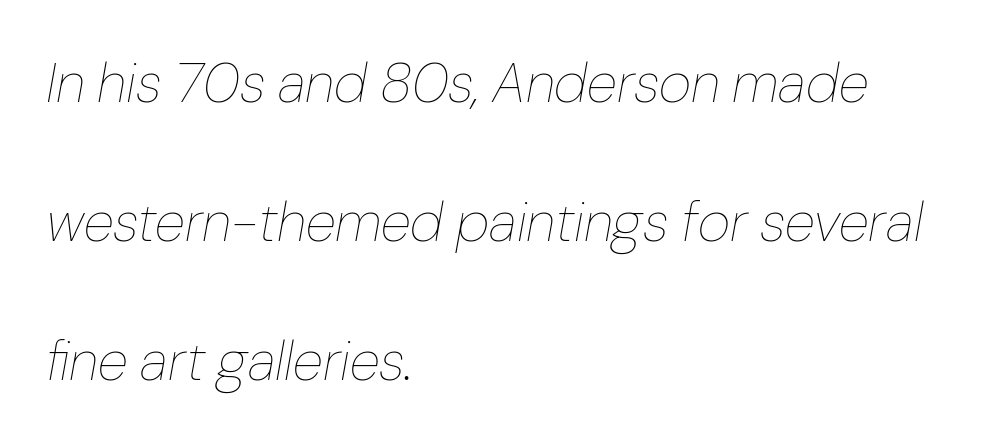
The image shows 56 px thin type, italic (leaning right); set left-aligned, loose line spacing (2.48x), normal letter spacing, not underlined; low stroke contrast and a medium x-height.
